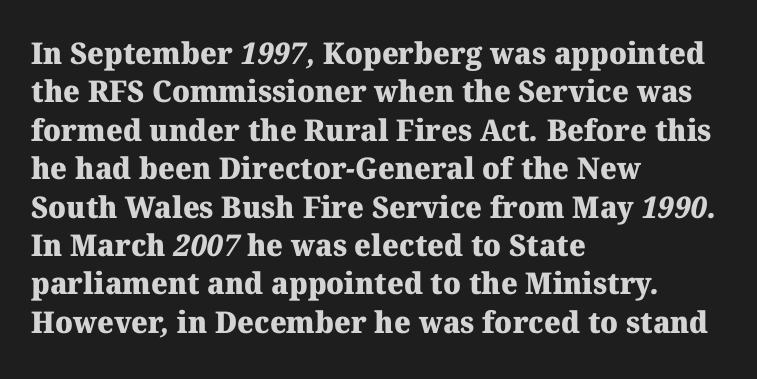
{"serif": "yes", "bold": "yes", "weight": "heavy", "width": "normal", "stroke_contrast": "medium", "x_height": "medium", "monospaced": "no", "underline": "no", "align": "left", "line_spacing": "normal", "line_spacing_ratio": 1.28, "letter_spacing": "normal", "letter_spacing_em": 0.0, "glyph_px": 30}
